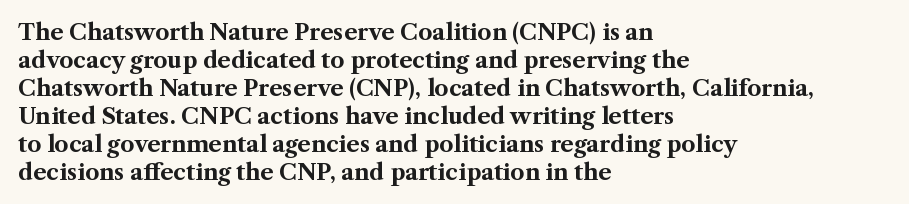
{"italic": "no", "bold": "yes", "underline": "no", "align": "left", "line_spacing": "normal", "line_spacing_ratio": 1.27, "letter_spacing": "normal", "letter_spacing_em": 0.0, "glyph_px": 22}
